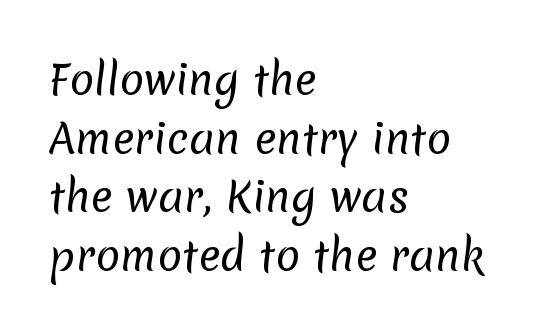
{"serif": "no", "bold": "no", "weight": "regular", "width": "normal", "stroke_contrast": "low", "x_height": "medium", "monospaced": "no", "underline": "no", "align": "left", "line_spacing": "normal", "line_spacing_ratio": 1.43, "letter_spacing": "normal", "letter_spacing_em": 0.0, "glyph_px": 41}
